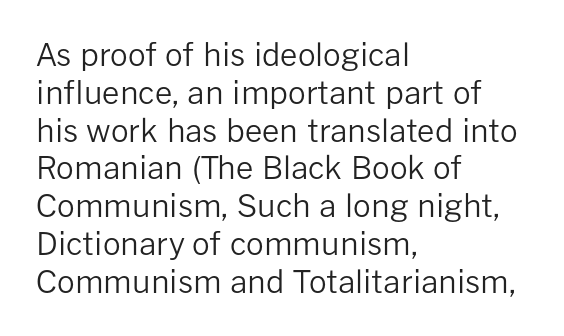
The image shows 31 px regular-weight sans-serif type, upright; set left-aligned, line spacing 1.22x, normal letter spacing, not underlined; low stroke contrast and a medium x-height.
